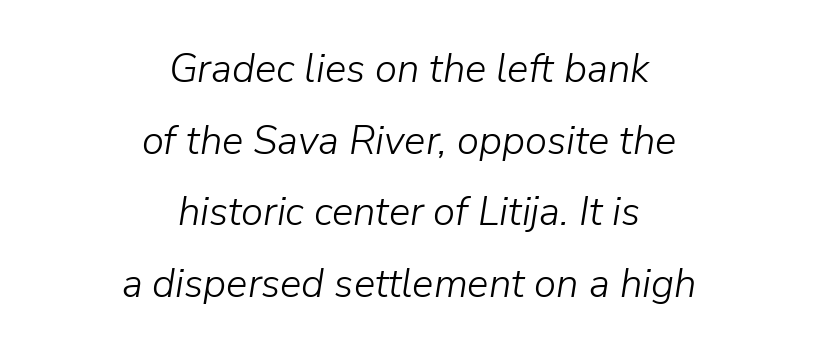
{"italic": "yes", "lean": "right", "slant_degrees": 9, "bold": "no", "weight": "light", "width": "normal", "stroke_contrast": "low", "x_height": "medium", "monospaced": "no", "underline": "no", "align": "center", "line_spacing_ratio": 1.79, "letter_spacing": "normal", "letter_spacing_em": 0.0, "glyph_px": 40}
